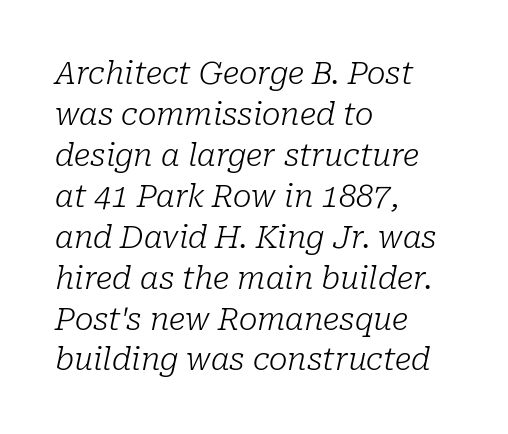
This sample uses an oblique cut, with every glyph tilted off the vertical. The typeface has the unassuming heft of standard copy or less. The block of text has a typical density, with ordinary space between rows. Leftover space on each line is placed entirely after the last word.
